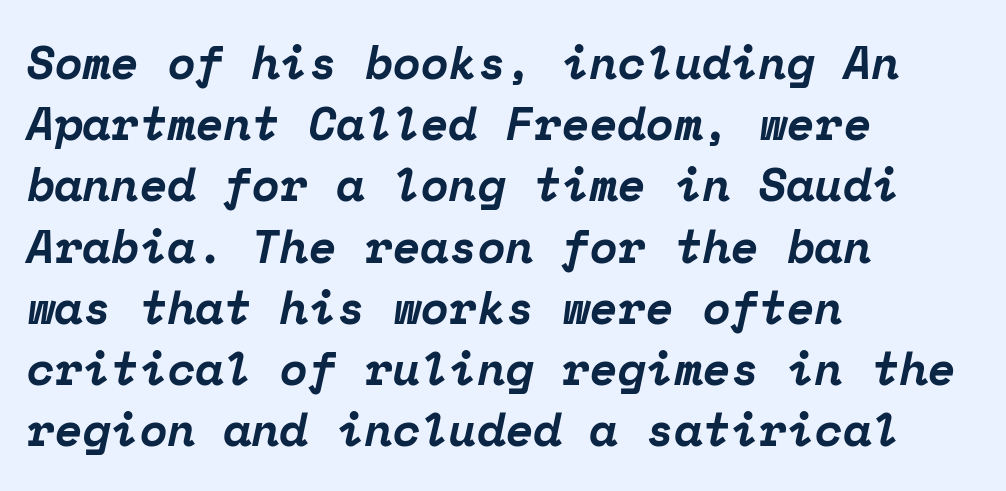
Yep, that's italic — everything's leaning. Reading down the block, your eye returns to a fixed left position each line. The passage shown is emphatically bold. What kind of face is this? One with serifs. Notice how descenders clear the ascenders below comfortably — that's standard leading. Check under the words: just untouched page.
